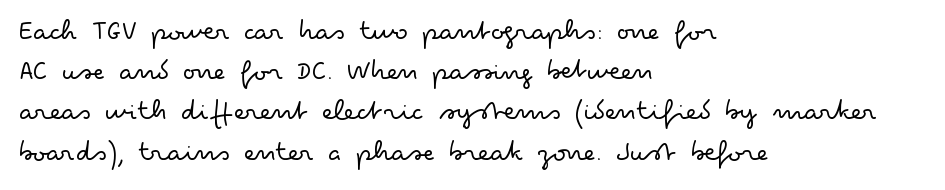
The tracking reads as untouched default to a designer's eye. Characters remain perfectly vertical along every line. The rendering shows plain stroke endings on the letterforms — a sans-serif design. This sample has the flowing, uneven cadence of proportional lettering. The letters look calm and open, with moderate or lighter stems.
